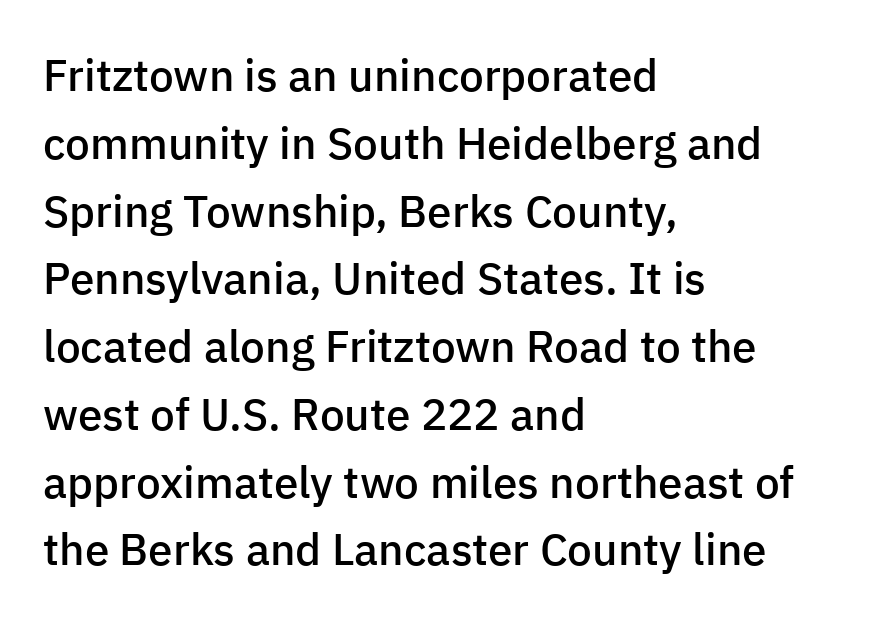
There is no visible air inserted between adjacent glyphs. The rendering uses natural spacing where letterforms have individual widths. No italicization has been applied; the sample stays upright. Each row of text sits above clean, open space.
